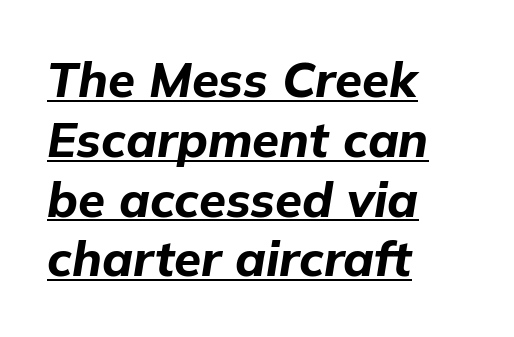
Q: Is the text bold? A: Yes.
Q: Is the text italic (slanted)? A: Yes, it leans right by about 9 degrees.
Q: Is the text underlined? A: Yes.
Q: How is the paragraph aligned? A: Left-aligned.
Q: Is the spacing between letters normal or unusually wide? A: Normal.
Q: Width (condensed, normal, or wide)? A: Normal.
Q: Stroke contrast? A: Low.
Q: x-height? A: Medium.
Q: Monospaced? A: No.
